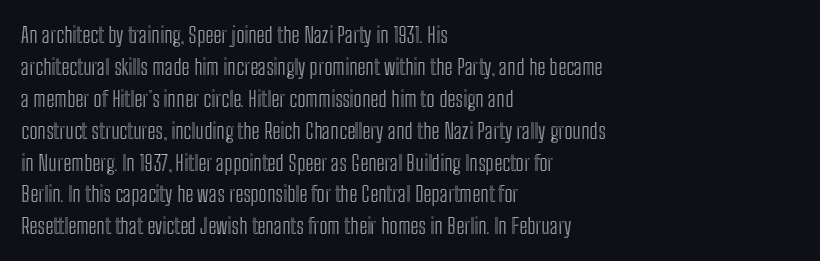
{"italic": "no", "underline": "no", "align": "left", "line_spacing": "normal", "line_spacing_ratio": 1.45, "letter_spacing": "normal", "letter_spacing_em": 0.0, "glyph_px": 22}
